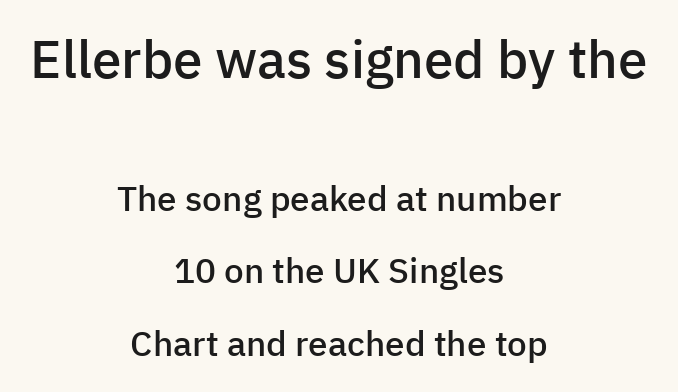
The image shows 53 px semibold sans-serif type, upright; set centered, loose line spacing (2.08x), normal letter spacing, not underlined; the first (top) block is 1.51x larger; low stroke contrast and a medium x-height.
